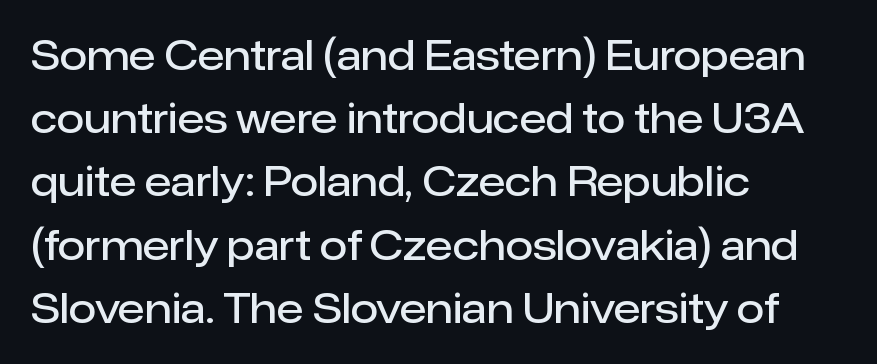
Alignment: flush left. Has an underline been added? It has not. The letterforms sit shoulder to shoulder at normal distance. Spacing verdict: proportional, widths tailored to each character. Reading down the column, the eye jumps a familiar distance to each next line. The type sits square on the baseline with zero lean.
